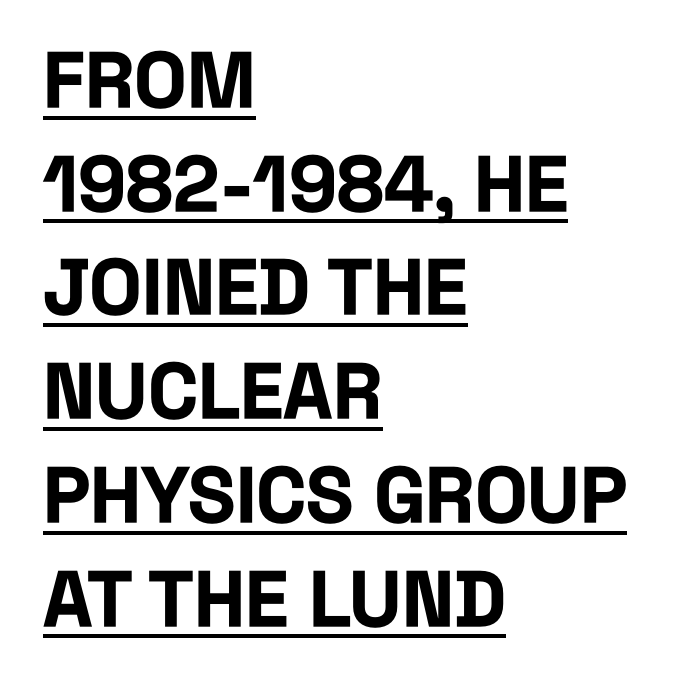
{"serif": "no", "italic": "no", "bold": "yes", "weight": "bold", "width": "condensed", "stroke_contrast": "low", "x_height": "large", "monospaced": "no", "underline": "yes", "align": "left", "line_spacing": "normal", "line_spacing_ratio": 1.33, "letter_spacing": "normal", "letter_spacing_em": 0.0, "glyph_px": 78}
